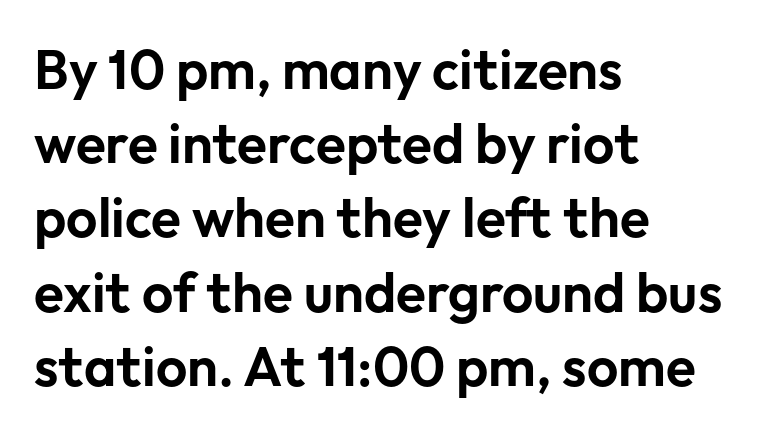
{"serif": "no", "italic": "no", "width": "normal", "stroke_contrast": "low", "x_height": "medium", "monospaced": "no", "underline": "no", "align": "left", "line_spacing": "normal", "line_spacing_ratio": 1.35, "letter_spacing": "normal", "letter_spacing_em": 0.0, "glyph_px": 55}
